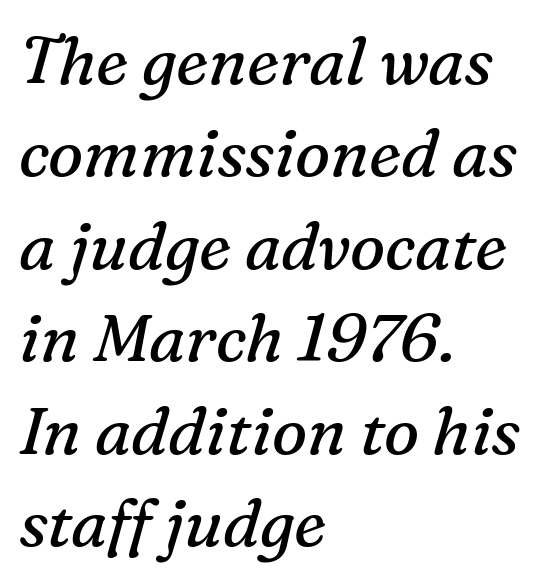
The image shows 66 px regular-weight serif type, italic (leaning right); set left-aligned, normal line spacing (1.4x), normal letter spacing, not underlined; medium stroke contrast and a medium x-height.
